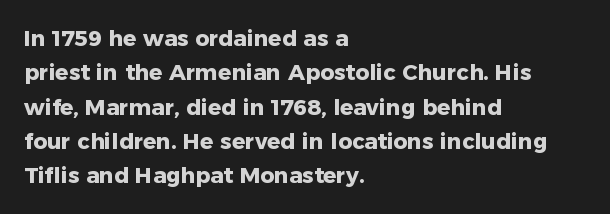
Q: Is the text bold? A: Yes.
Q: Is the text italic (slanted)? A: No, it is upright.
Q: Is the text underlined? A: No.
Q: How is the paragraph aligned? A: Left-aligned.
Q: Is the spacing between letters normal or unusually wide? A: Normal.
Q: Is the spacing between lines tight, normal or loose? A: Normal.
